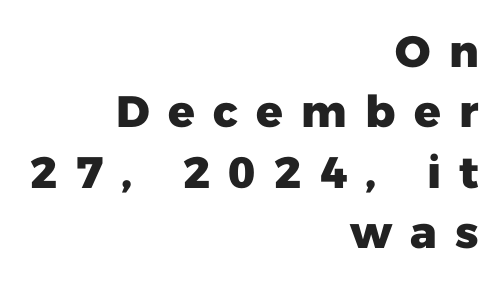
Q: Is the text bold? A: Yes.
Q: Is the text italic (slanted)? A: No, it is upright.
Q: Is the typeface a serif or a sans-serif typeface? A: Sans-serif.
Q: Is the text underlined? A: No.
Q: How is the paragraph aligned? A: Right-aligned.
Q: Is the spacing between letters normal or unusually wide? A: Unusually wide.
Q: Is the spacing between lines tight, normal or loose? A: Normal.
Q: Width (condensed, normal, or wide)? A: Normal.
Q: Stroke contrast? A: Low.
Q: x-height? A: Medium.
Q: Monospaced? A: No.
